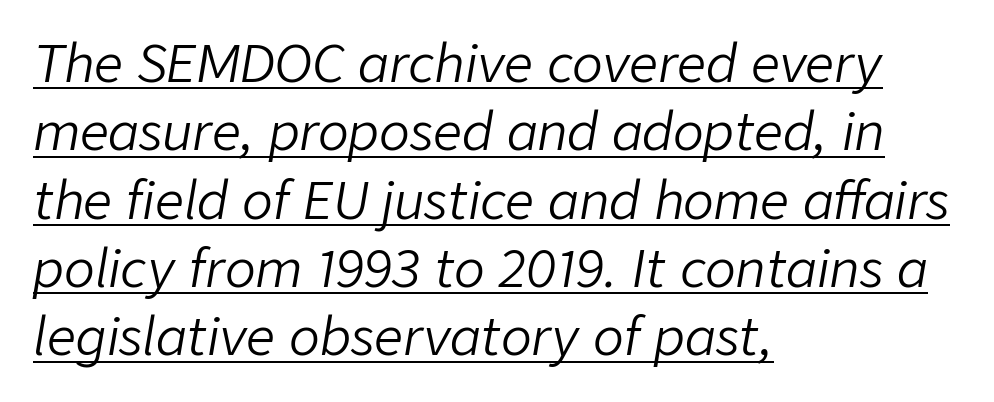
Q: Is the text bold? A: No.
Q: Is the text italic (slanted)? A: Yes, it leans right by about 9 degrees.
Q: Is the text underlined? A: Yes.
Q: How is the paragraph aligned? A: Left-aligned.
Q: Is the spacing between letters normal or unusually wide? A: Normal.
Q: Is the spacing between lines tight, normal or loose? A: Normal.
Q: Width (condensed, normal, or wide)? A: Normal.
Q: Stroke contrast? A: Low.
Q: x-height? A: Medium.
Q: Monospaced? A: No.
